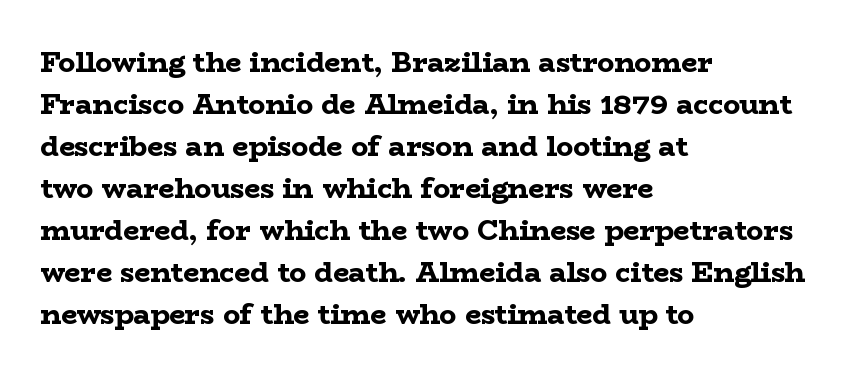
Q: Is the text bold? A: Yes.
Q: Is the text italic (slanted)? A: No, it is upright.
Q: Is the typeface a serif or a sans-serif typeface? A: Serif.
Q: Is the text underlined? A: No.
Q: How is the paragraph aligned? A: Left-aligned.
Q: Is the spacing between letters normal or unusually wide? A: Normal.
Q: Is the spacing between lines tight, normal or loose? A: Normal.
Q: Width (condensed, normal, or wide)? A: Wide.
Q: Stroke contrast? A: Low.
Q: x-height? A: Medium.
Q: Monospaced? A: No.
